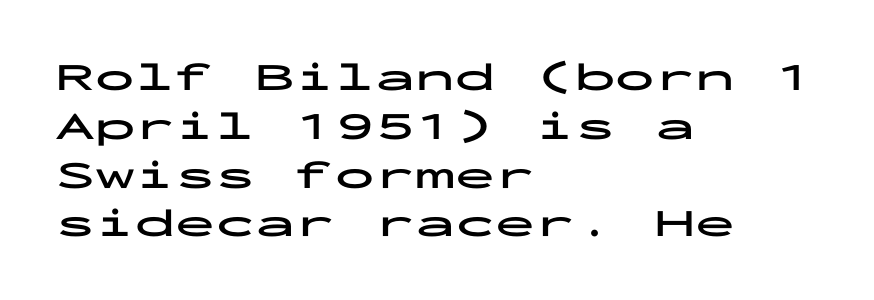
Q: Is the text bold? A: Yes.
Q: Is the text italic (slanted)? A: No, it is upright.
Q: Is the typeface a serif or a sans-serif typeface? A: Sans-serif.
Q: Is the text underlined? A: No.
Q: How is the paragraph aligned? A: Left-aligned.
Q: Is the spacing between letters normal or unusually wide? A: Normal.
Q: Width (condensed, normal, or wide)? A: Wide.
Q: Stroke contrast? A: Low.
Q: x-height? A: Medium.
Q: Monospaced? A: Yes.
